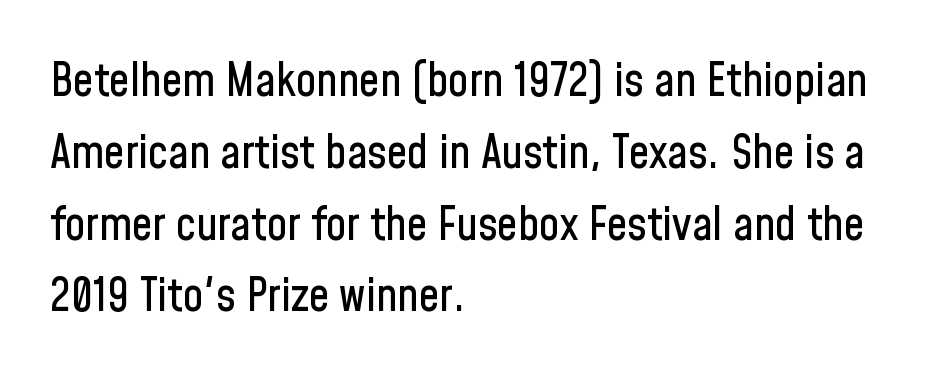
Serifs: no, the terminals of the letterforms are clean. The compositor pushed each line to the left boundary. A roman cut, with each character standing at attention. The area under the type is left untouched.
